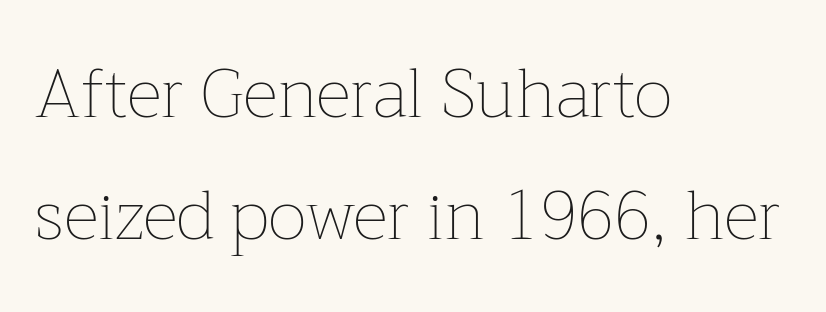
Q: Is the text bold? A: No.
Q: Is the text italic (slanted)? A: No, it is upright.
Q: Is the text underlined? A: No.
Q: How is the paragraph aligned? A: Left-aligned.
Q: Is the spacing between letters normal or unusually wide? A: Normal.
Q: Width (condensed, normal, or wide)? A: Normal.
Q: Stroke contrast? A: Low.
Q: x-height? A: Medium.
Q: Monospaced? A: No.
